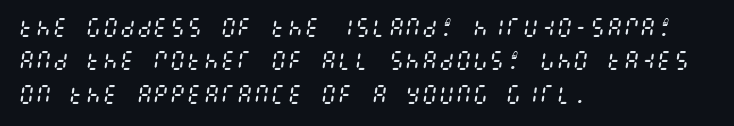
{"italic": "yes", "lean": "right", "slant_degrees": 8, "bold": "no", "underline": "no", "align": "left", "line_spacing": "normal", "line_spacing_ratio": 1.59, "letter_spacing": "normal", "letter_spacing_em": 0.0, "glyph_px": 21}
